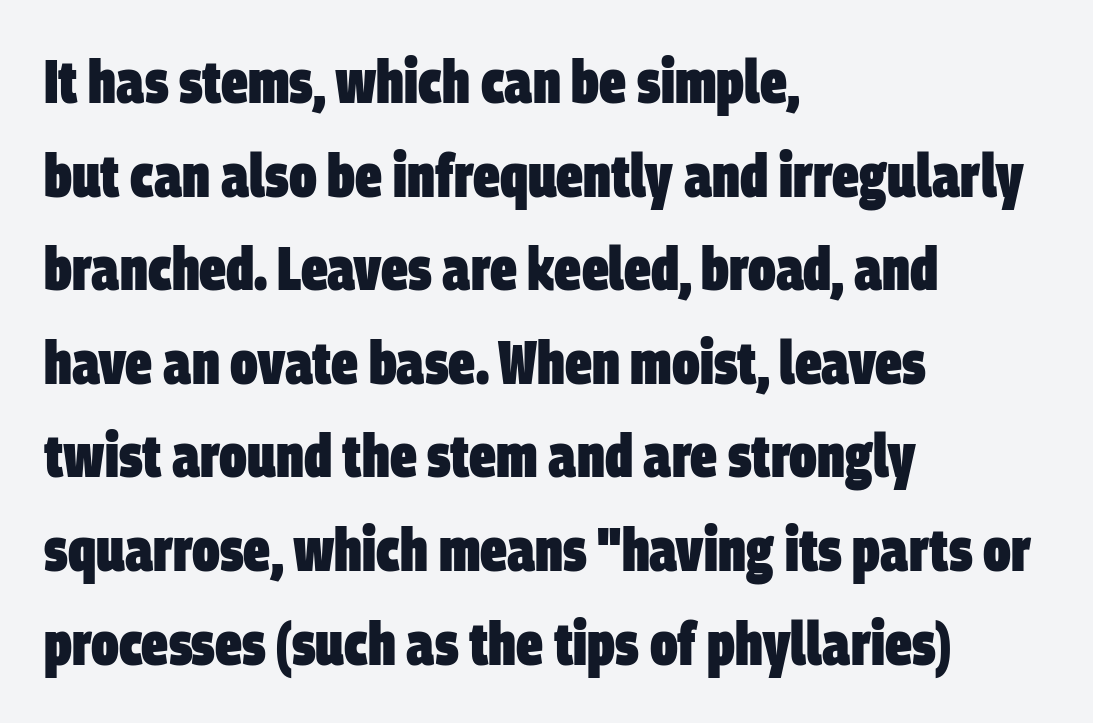
The image shows 60 px heavy, condensed sans-serif type; set left-aligned, normal line spacing (1.56x), normal letter spacing, not underlined; low stroke contrast and a large x-height.
